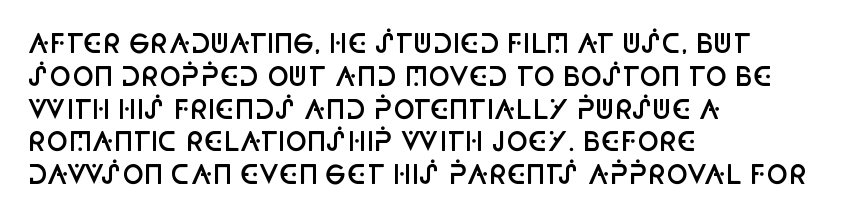
The image shows 26 px text type, upright; set left-aligned, normal line spacing (1.26x), normal letter spacing, not underlined.
